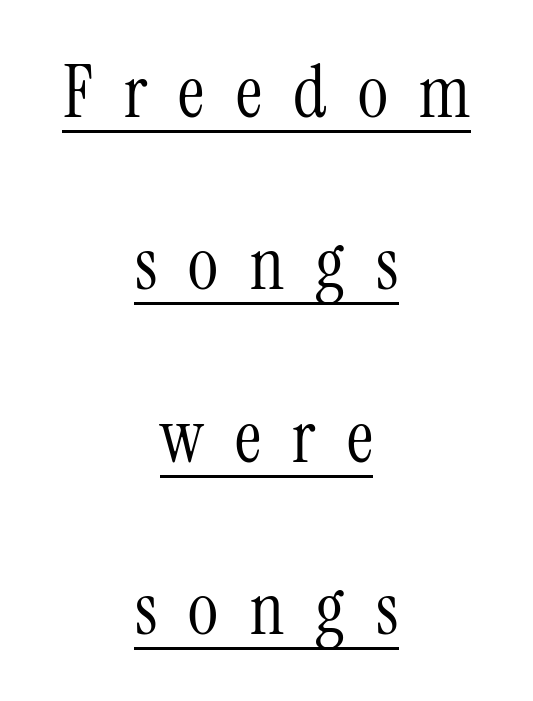
{"serif": "yes", "italic": "no", "bold": "no", "weight": "light", "width": "condensed", "stroke_contrast": "medium", "x_height": "medium", "monospaced": "no", "underline": "yes", "align": "center", "line_spacing": "loose", "line_spacing_ratio": 2.36, "letter_spacing": "wide", "letter_spacing_em": 0.43, "glyph_px": 73}
